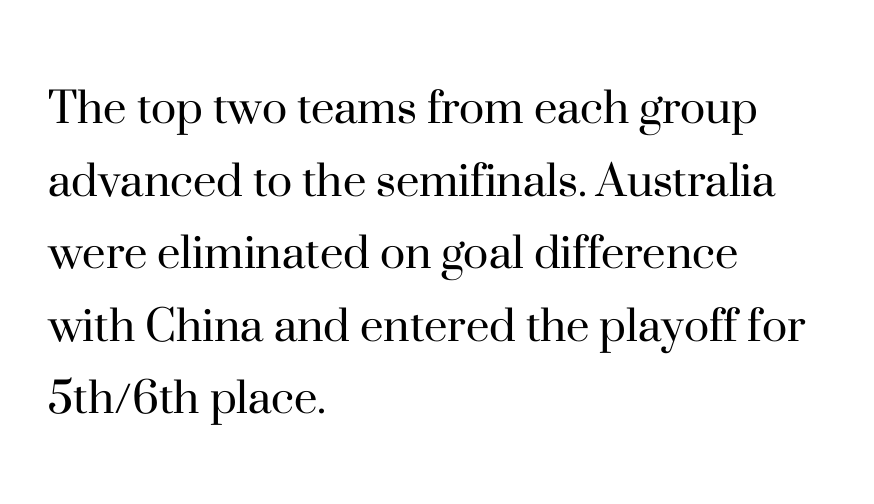
{"serif": "yes", "italic": "no", "bold": "no", "weight": "regular", "width": "normal", "stroke_contrast": "high", "x_height": "small", "monospaced": "no", "underline": "no", "align": "left", "line_spacing": "normal", "line_spacing_ratio": 1.37, "letter_spacing": "normal", "letter_spacing_em": 0.0, "glyph_px": 53}
